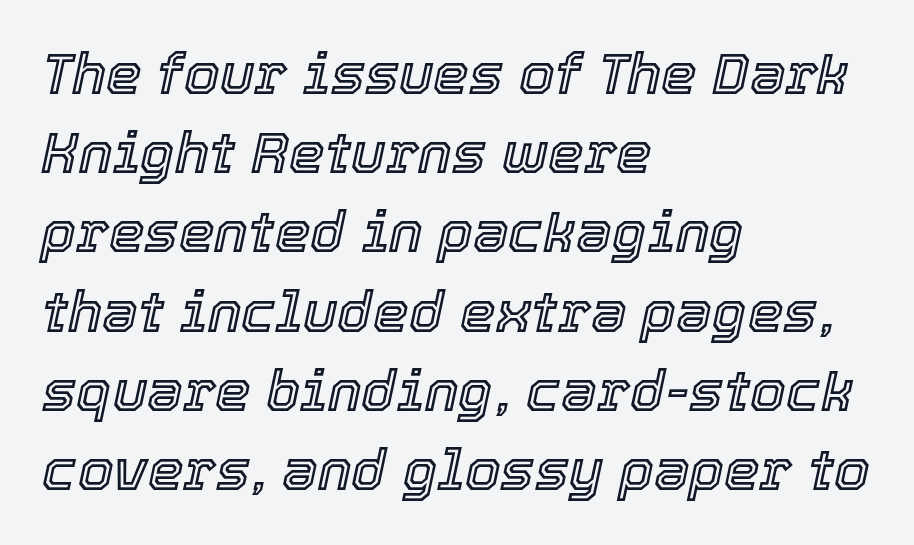
The image shows 57 px text type, italic (leaning right); set left-aligned, normal line spacing (1.39x), normal letter spacing, not underlined; a medium x-height.
